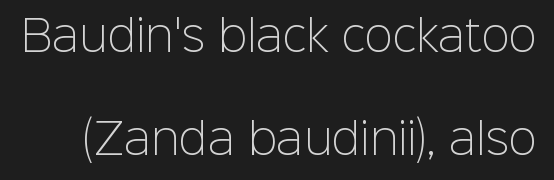
{"serif": "no", "italic": "no", "bold": "no", "weight": "light", "width": "normal", "stroke_contrast": "low", "x_height": "medium", "monospaced": "no", "underline": "no", "line_spacing": "loose", "line_spacing_ratio": 2.45, "letter_spacing": "normal", "letter_spacing_em": 0.0, "glyph_px": 42}
